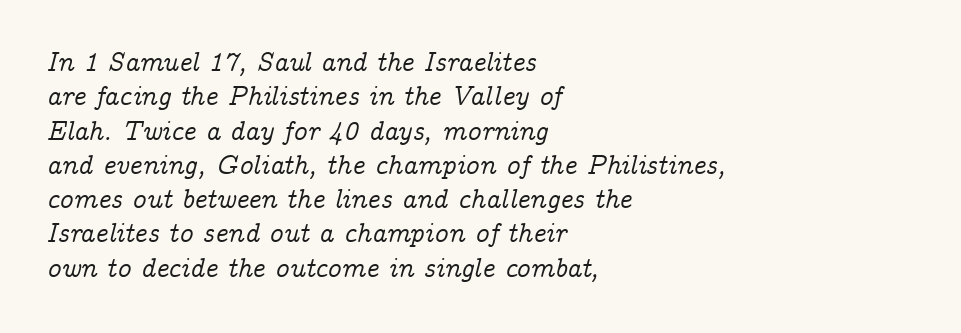
The image shows 27 px text type, italic (leaning right); set left-aligned, normal line spacing (1.27x), normal letter spacing, not underlined.
